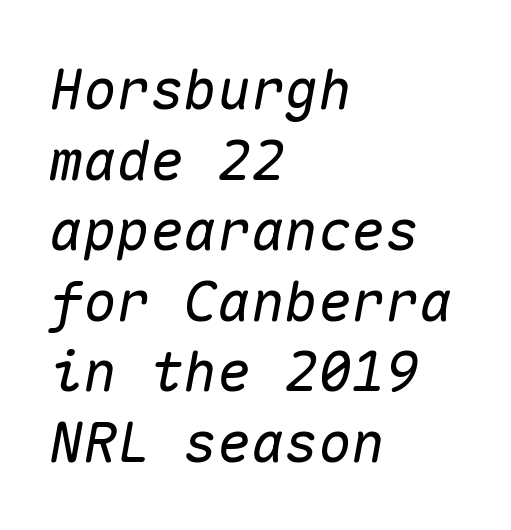
The image shows 56 px text type, italic (leaning right), monospaced; set left-aligned, normal line spacing (1.26x), normal letter spacing, not underlined; medium stroke contrast and a medium x-height.
